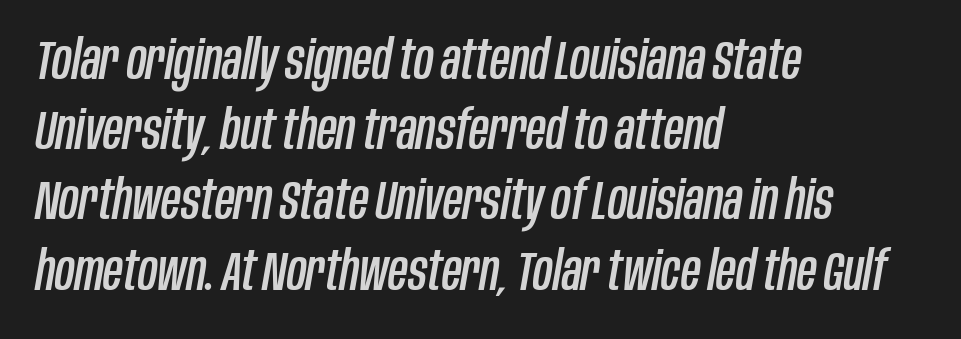
{"italic": "yes", "lean": "right", "slant_degrees": 10, "width": "condensed", "stroke_contrast": "low", "x_height": "large", "monospaced": "no", "underline": "no", "align": "left", "line_spacing": "normal", "line_spacing_ratio": 1.3, "letter_spacing": "normal", "letter_spacing_em": 0.0, "glyph_px": 54}
